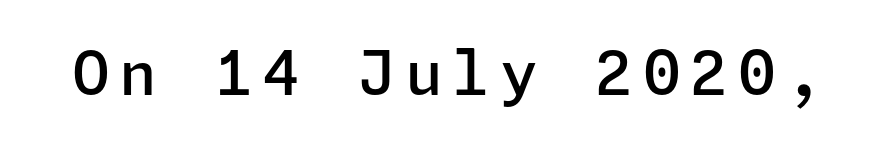
{"serif": "no", "italic": "no", "bold": "semi", "weight": "semibold", "width": "normal", "stroke_contrast": "low", "x_height": "medium", "underline": "no", "glyph_px": 61}
